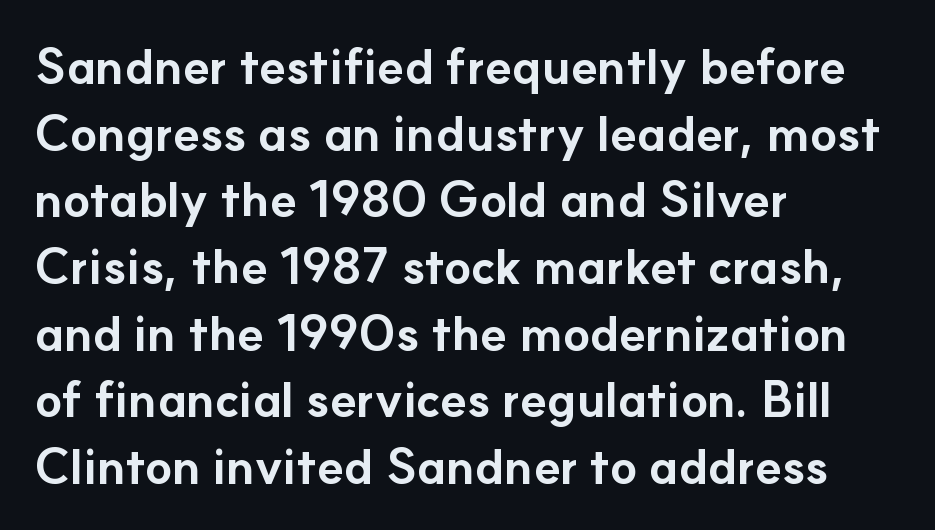
{"serif": "no", "italic": "no", "bold": "yes", "weight": "bold", "width": "normal", "stroke_contrast": "low", "x_height": "small", "monospaced": "no", "underline": "no", "align": "left", "line_spacing": "normal", "line_spacing_ratio": 1.36, "letter_spacing": "normal", "letter_spacing_em": 0.0, "glyph_px": 49}
